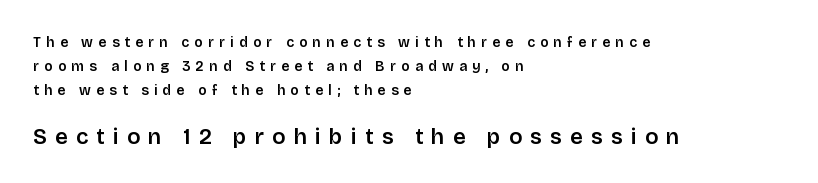
The image shows 22 px text type, upright; set left-aligned, line spacing 1.72x, unusually wide letter spacing (+0.37 em), not underlined; the second (bottom) block is 1.57x larger.
